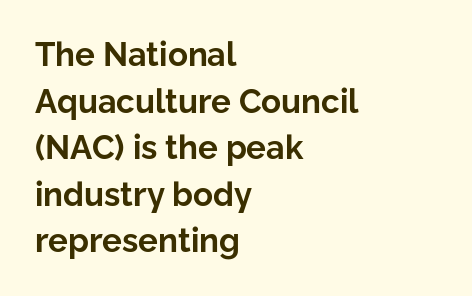
The image shows 33 px bold sans-serif type, upright; set left-aligned, normal line spacing (1.41x), normal letter spacing, not underlined; low stroke contrast and a medium x-height.
